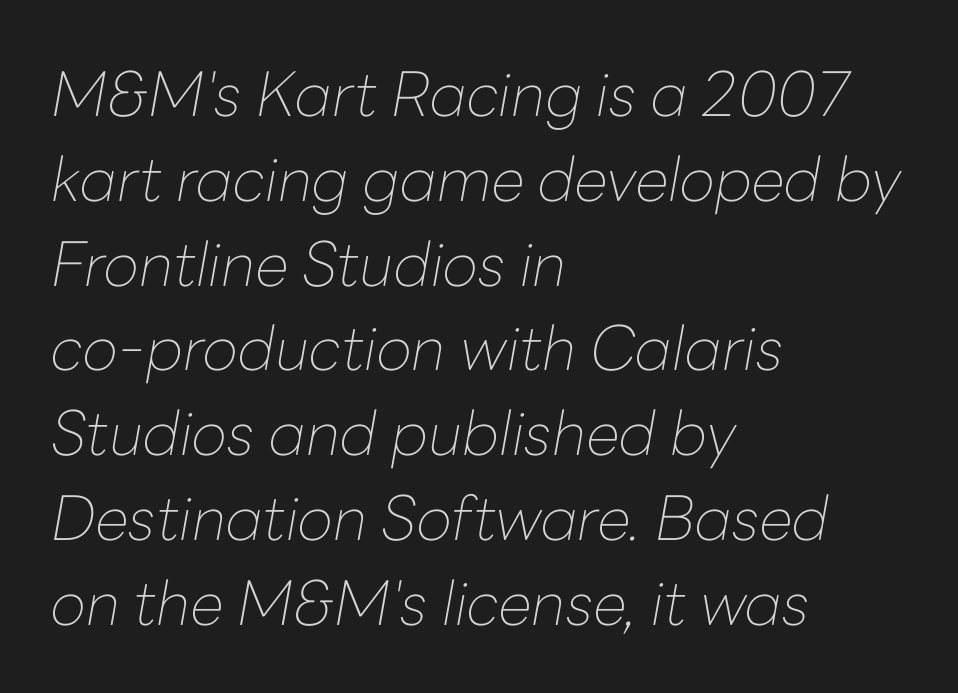
The image shows 61 px thin type, italic (leaning right); set left-aligned, normal line spacing (1.39x), normal letter spacing, not underlined; low stroke contrast and a medium x-height.
